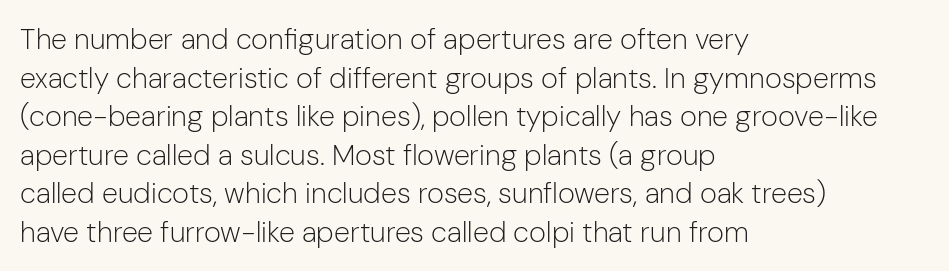
Leading matches the norm, producing a regular column. No chunkiness to these letters — they're not bold. Style check: upright. The rendering uses natural spacing where letterforms have individual widths.
